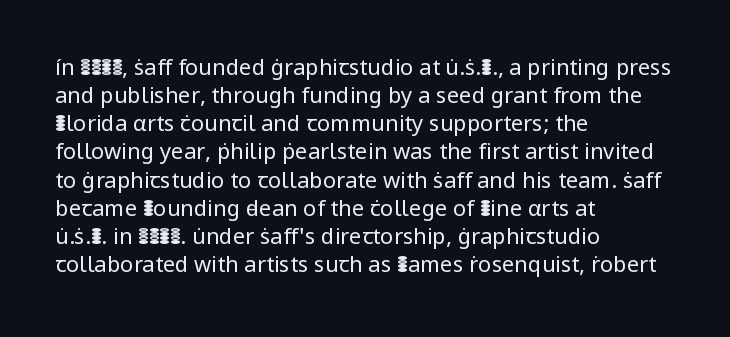
The image shows 22 px text type, upright; set left-aligned, normal line spacing (1.28x), normal letter spacing, not underlined.
